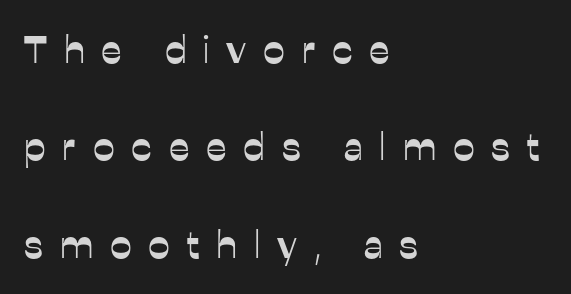
Has an underline been added? It has not. Each word looks stretched out because of the extra space between its letters. Whoever set this chose breathing room over compactness in the vertical rhythm. Stroke terminals: plain, sans-serif.
